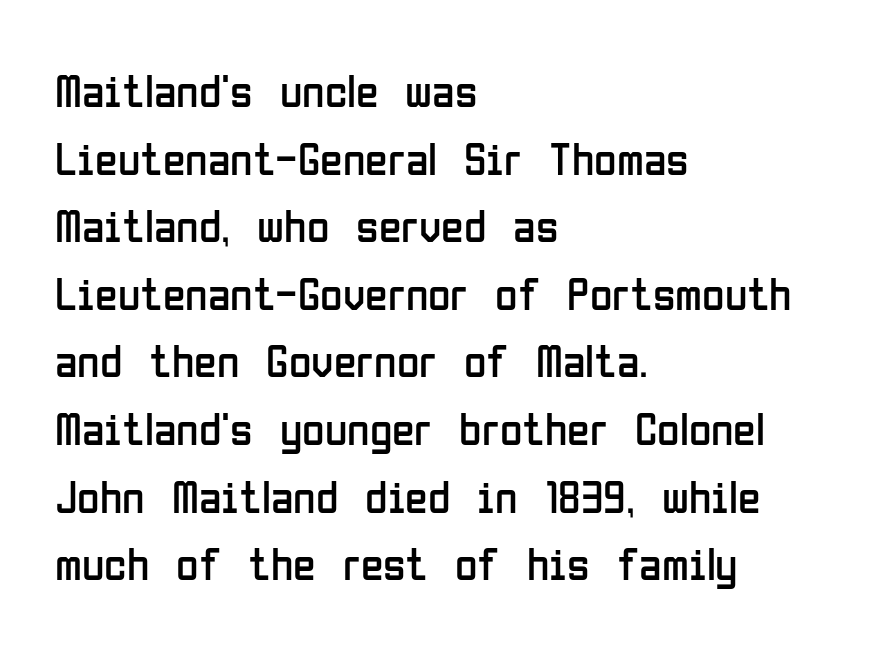
The image shows 46 px regular-weight, condensed sans-serif type, upright; set left-aligned, normal line spacing (1.47x), normal letter spacing, not underlined; low stroke contrast and a medium x-height.
